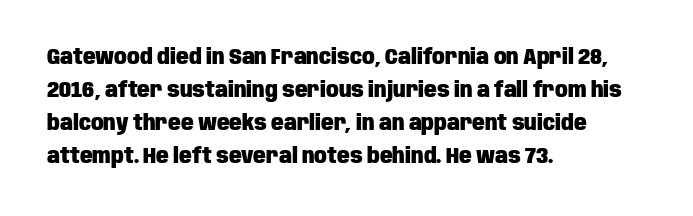
{"italic": "no", "bold": "yes", "underline": "no", "align": "left", "line_spacing": "normal", "line_spacing_ratio": 1.57, "letter_spacing": "normal", "letter_spacing_em": 0.0, "glyph_px": 21}
